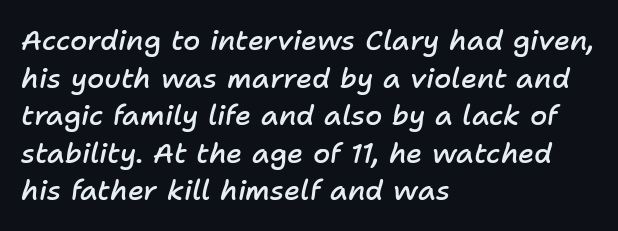
The image shows 28 px semibold type, italic (leaning right); set left-aligned, normal line spacing (1.34x), normal letter spacing, not underlined; low stroke contrast and a medium x-height.
